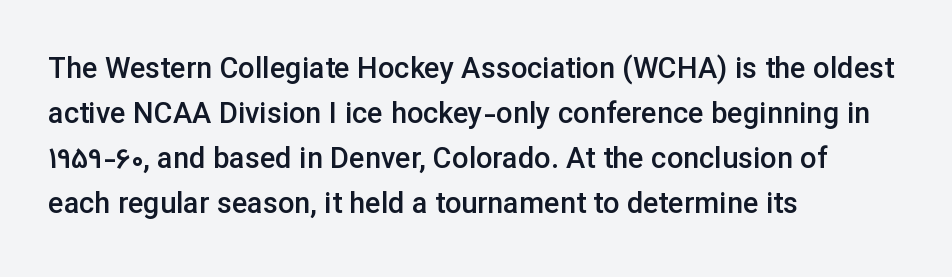
Q: Is the text bold? A: Semi-bold.
Q: Is the text italic (slanted)? A: No, it is upright.
Q: Is the typeface a serif or a sans-serif typeface? A: Sans-serif.
Q: Is the text underlined? A: No.
Q: How is the paragraph aligned? A: Left-aligned.
Q: Is the spacing between letters normal or unusually wide? A: Normal.
Q: Is the spacing between lines tight, normal or loose? A: Normal.
Q: Width (condensed, normal, or wide)? A: Normal.
Q: Stroke contrast? A: Low.
Q: x-height? A: Medium.
Q: Monospaced? A: No.
